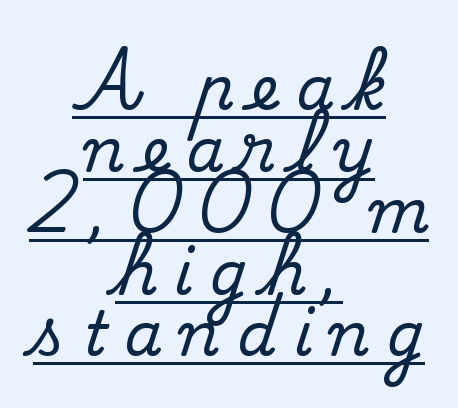
The image shows 61 px serif type; set centered, tight line spacing (1.01x), unusually wide letter spacing (+0.28 em), underlined; medium stroke contrast and a small x-height.
